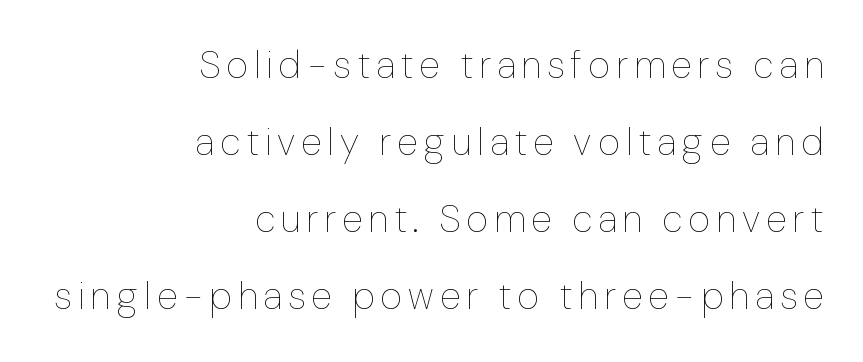
One-word summary of the alignment: right. Italic: no, the glyphs are upright roman. Think standard paragraph weight, or any step lighter than that. Varying glyph widths throughout — classic text-font behaviour. The space between consecutive lines is lavish.
